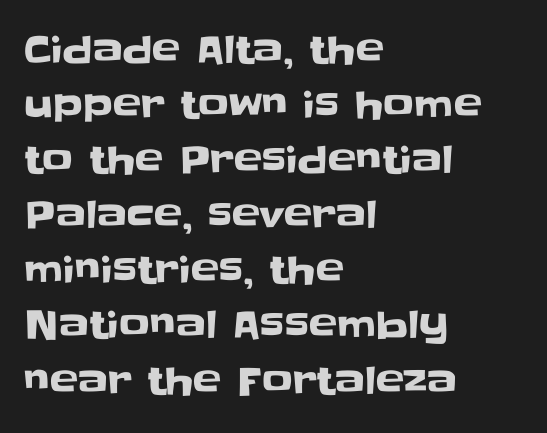
Q: Is the text italic (slanted)? A: No, it is upright.
Q: Is the typeface a serif or a sans-serif typeface? A: Sans-serif.
Q: Is the text underlined? A: No.
Q: How is the paragraph aligned? A: Left-aligned.
Q: Is the spacing between letters normal or unusually wide? A: Normal.
Q: Is the spacing between lines tight, normal or loose? A: Normal.
Q: Width (condensed, normal, or wide)? A: Normal.
Q: Stroke contrast? A: Low.
Q: x-height? A: Large.
Q: Monospaced? A: No.
